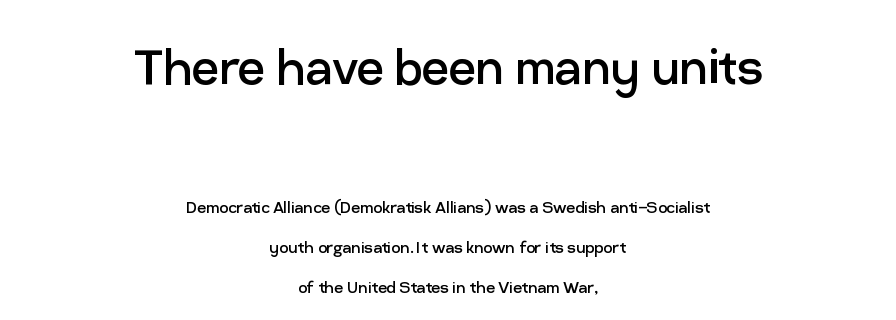
Q: Is the text bold? A: No.
Q: Is the text italic (slanted)? A: No, it is upright.
Q: Is the typeface a serif or a sans-serif typeface? A: Sans-serif.
Q: Is the text underlined? A: No.
Q: How is the paragraph aligned? A: Centered.
Q: Is the spacing between letters normal or unusually wide? A: Normal.
Q: Is the spacing between lines tight, normal or loose? A: Loose.
Q: Which block of text is set in a larger size, the first (top) or the second (bottom)? A: The first (top) one.
Q: Width (condensed, normal, or wide)? A: Normal.
Q: Stroke contrast? A: Low.
Q: x-height? A: Medium.
Q: Monospaced? A: No.
